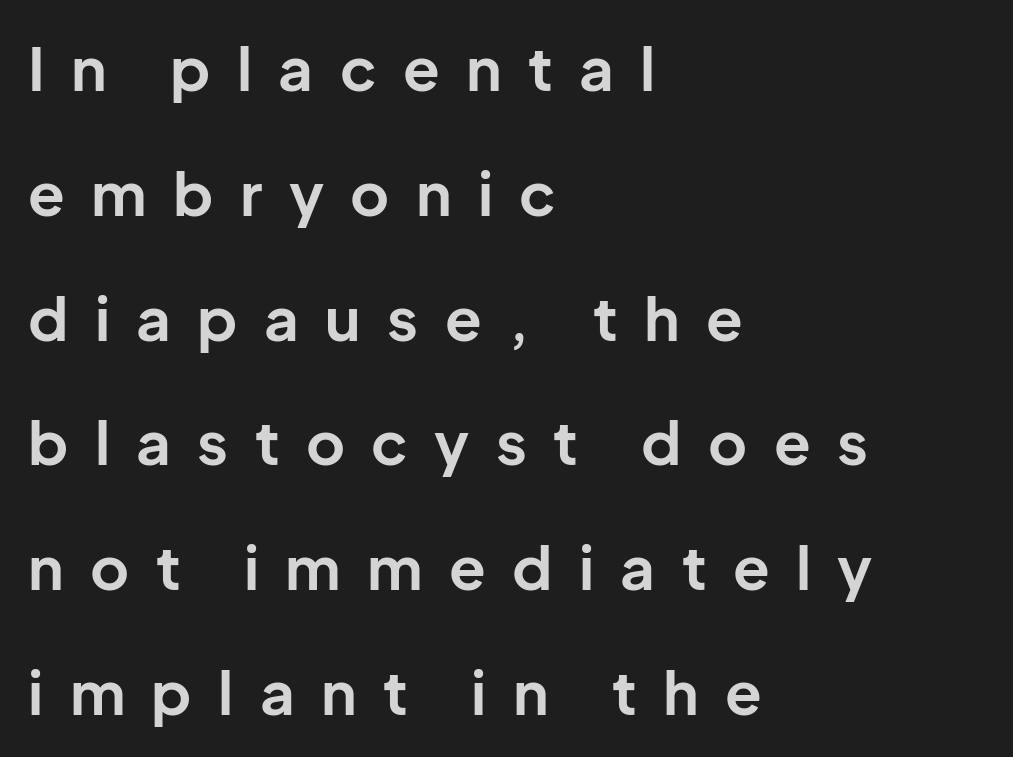
The image shows 60 px bold sans-serif type, upright; set left-aligned, loose line spacing (2.08x), unusually wide letter spacing (+0.44 em), not underlined; low stroke contrast and a medium x-height.
